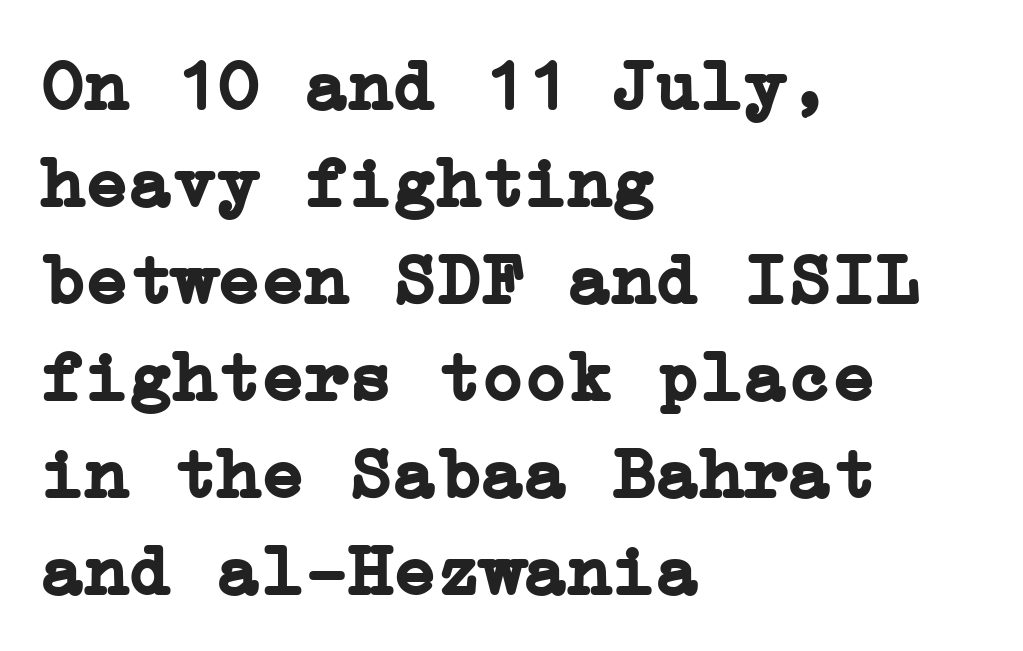
Inter-character spacing is left at the font's built-in metrics. The font is running at its bold setting. Which margin do the lines hug? The left one — the right edge is uneven. Whoever set this chose a conventional vertical rhythm. The zone under the glyphs is completely vacant. Posture: straight, roman, zero tilt.
